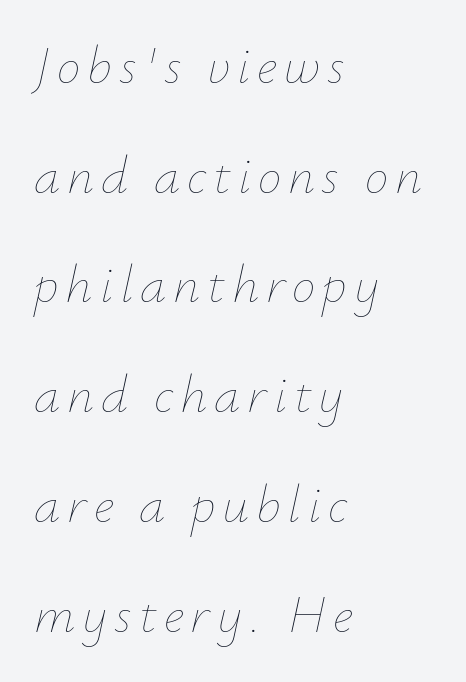
Typeset ragged right — the left edge is the straight one. You could not count columns in this text — the font is proportionally spaced. Lines of text with bare space underneath. Rendered with sloped, italic letterforms. Ink coverage per letter is moderate at most. A typesetter would call this leading open, well beyond the default.
